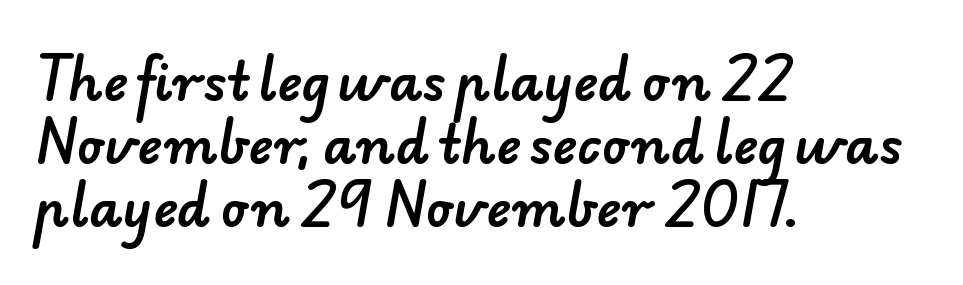
The image shows 52 px sans-serif type; set left-aligned, line spacing 1.21x, normal letter spacing, not underlined; low stroke contrast and a small x-height.
